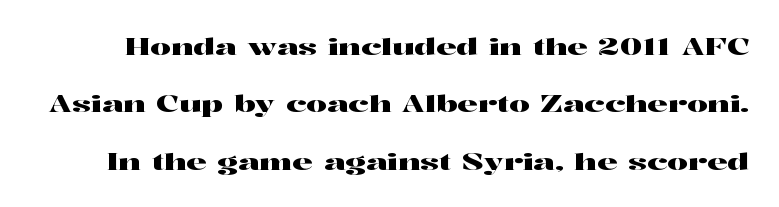
{"italic": "no", "underline": "no", "line_spacing": "loose", "line_spacing_ratio": 2.49, "letter_spacing": "normal", "letter_spacing_em": 0.0, "glyph_px": 23}
